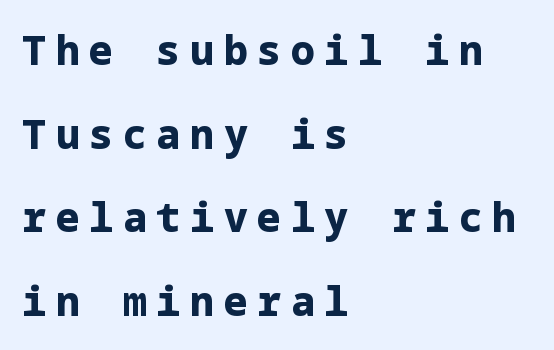
{"serif": "no", "italic": "no", "bold": "yes", "weight": "bold", "width": "normal", "stroke_contrast": "low", "x_height": "medium", "underline": "no", "align": "left", "line_spacing": "loose", "line_spacing_ratio": 2.09, "letter_spacing": "wide", "letter_spacing_em": 0.24, "glyph_px": 40}
